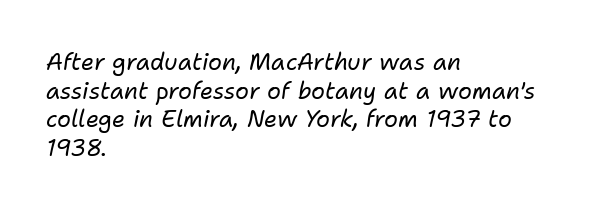
The image shows 23 px text type, italic (leaning right); set left-aligned, normal line spacing (1.25x), normal letter spacing, not underlined.
